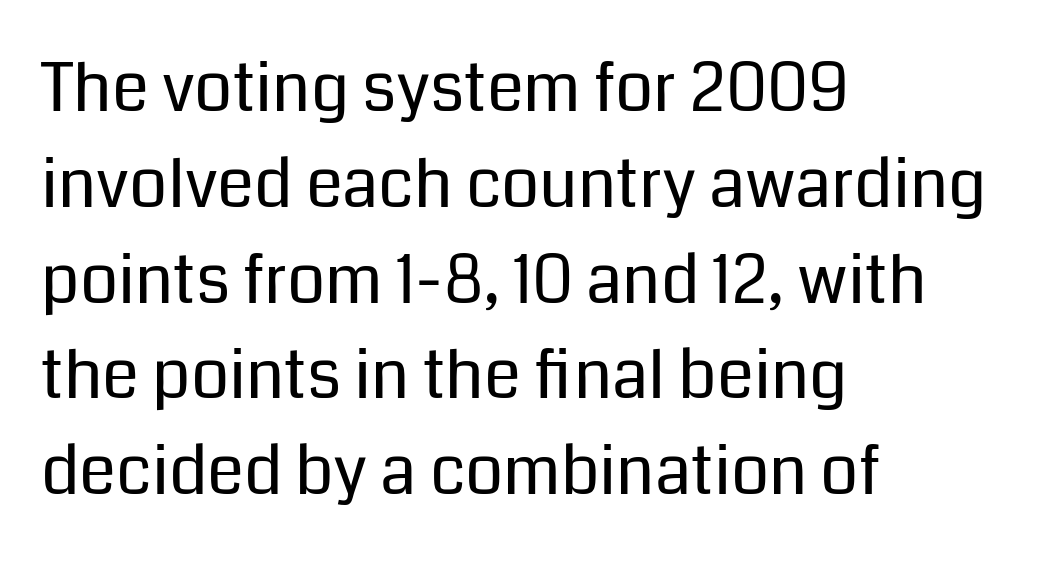
{"serif": "no", "italic": "no", "bold": "no", "weight": "regular", "width": "normal", "stroke_contrast": "low", "x_height": "medium", "monospaced": "no", "underline": "no", "align": "left", "line_spacing": "normal", "line_spacing_ratio": 1.43, "letter_spacing": "normal", "letter_spacing_em": 0.0, "glyph_px": 67}
